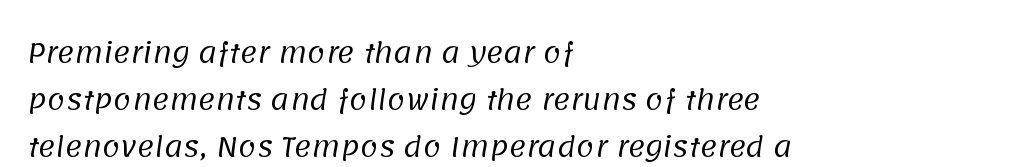
The image shows 26 px text type; set left-aligned, line spacing 1.8x, normal letter spacing, not underlined.
